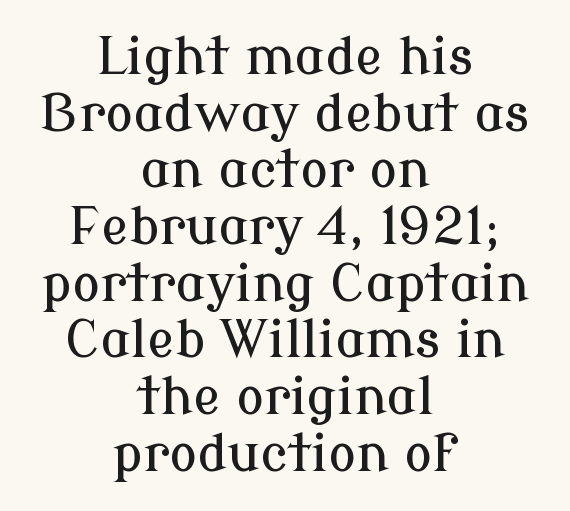
The image shows 52 px serif type, upright; set centered, tight line spacing (1.09x), normal letter spacing, not underlined; low stroke contrast and a medium x-height.
